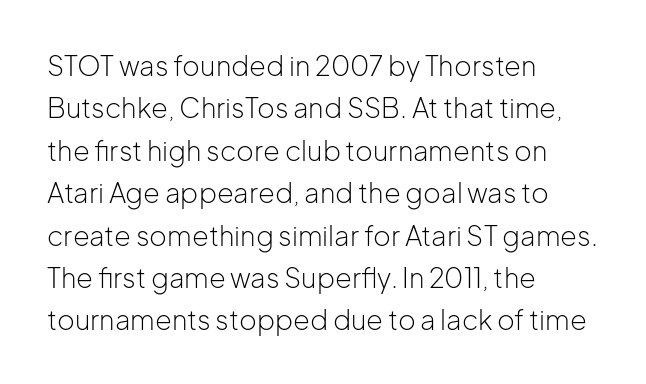
Characters follow at the spacing the type designer built in. Where is the straight margin? On the left. Weight: regular or lighter. Check the space under the baseline: it is left empty. Each new line begins a customary step beneath the previous one.
